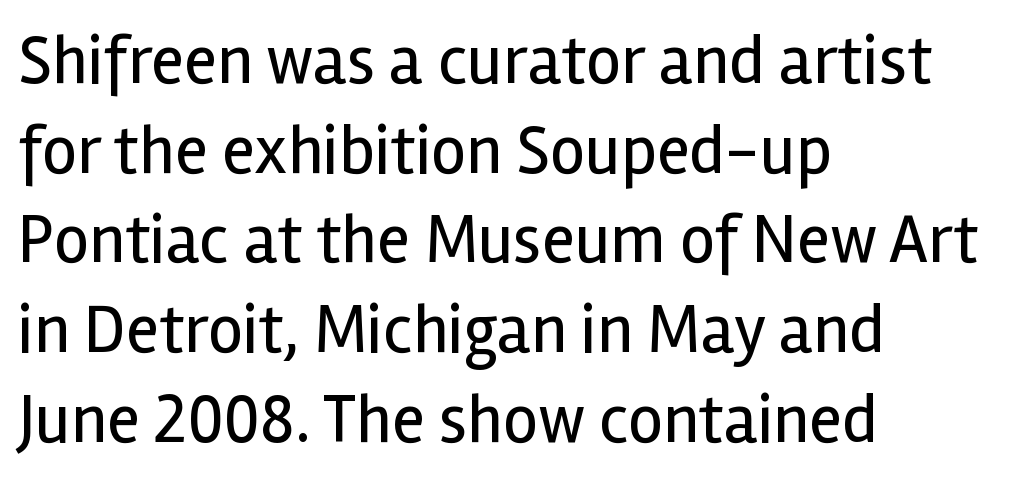
Type style note: lacks serifs. A quiet, ordinary-to-light weight characterises the typeface. Character widths vary here, with narrow letters taking less room than wide ones. Regular leading.
